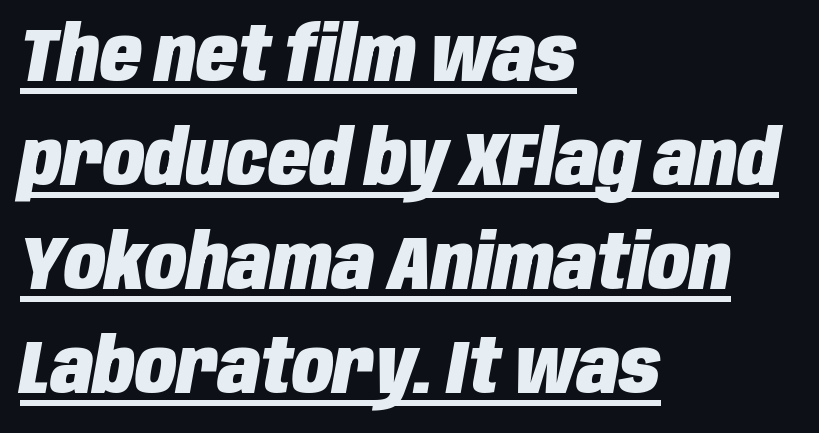
Q: Is the text bold? A: Yes.
Q: Is the text italic (slanted)? A: Yes, it leans right by about 10 degrees.
Q: Is the text underlined? A: Yes.
Q: How is the paragraph aligned? A: Left-aligned.
Q: Is the spacing between letters normal or unusually wide? A: Normal.
Q: Is the spacing between lines tight, normal or loose? A: Normal.
Q: Width (condensed, normal, or wide)? A: Condensed.
Q: Stroke contrast? A: Low.
Q: x-height? A: Large.
Q: Monospaced? A: No.
